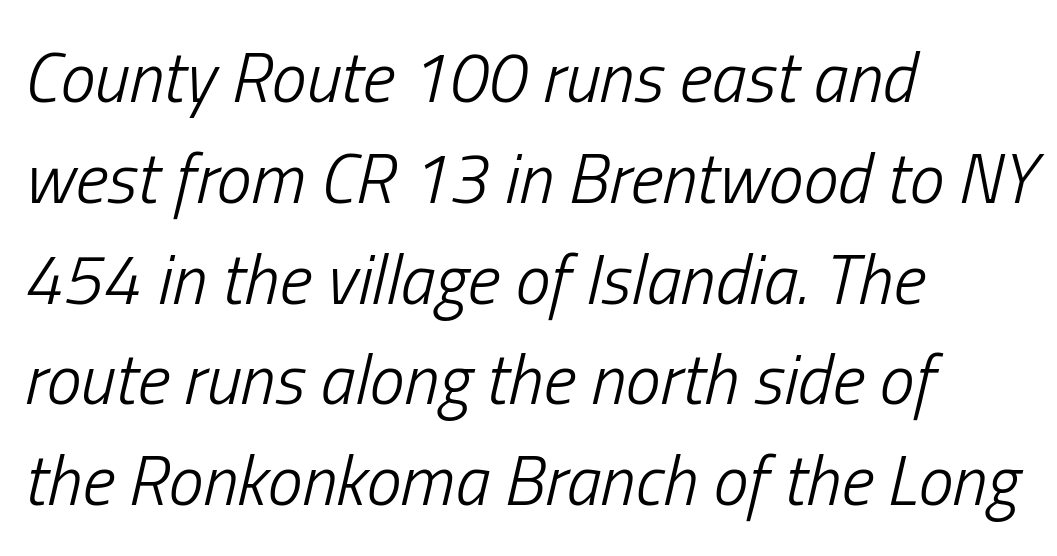
{"italic": "yes", "lean": "right", "slant_degrees": 13, "bold": "no", "weight": "light", "width": "condensed", "stroke_contrast": "low", "x_height": "medium", "monospaced": "no", "underline": "no", "align": "left", "line_spacing": "normal", "line_spacing_ratio": 1.44, "letter_spacing": "normal", "letter_spacing_em": 0.0, "glyph_px": 70}
